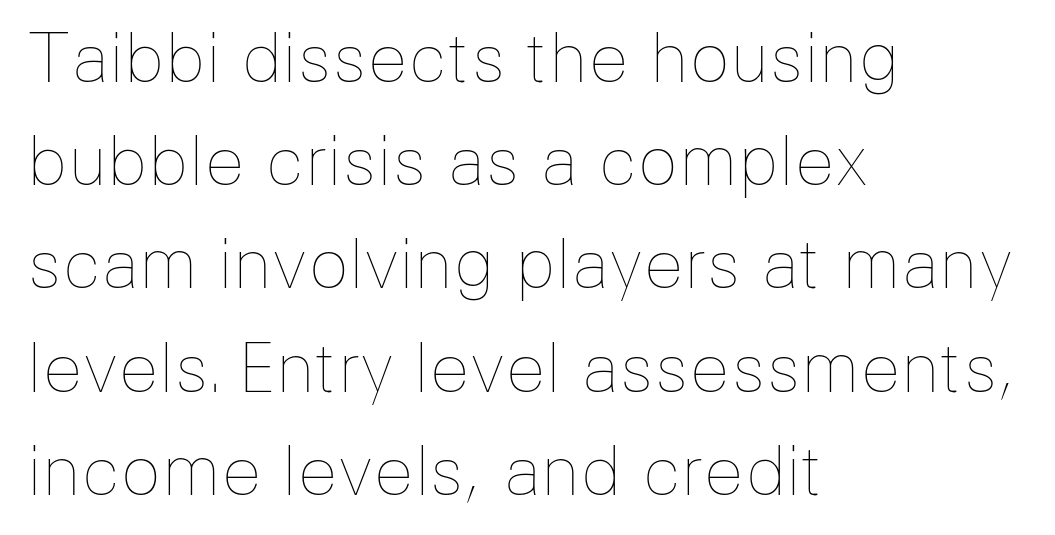
{"italic": "no", "bold": "no", "weight": "thin", "width": "normal", "stroke_contrast": "low", "x_height": "medium", "monospaced": "no", "underline": "no", "align": "left", "line_spacing": "normal", "line_spacing_ratio": 1.54, "letter_spacing": "normal", "letter_spacing_em": 0.0, "glyph_px": 67}
